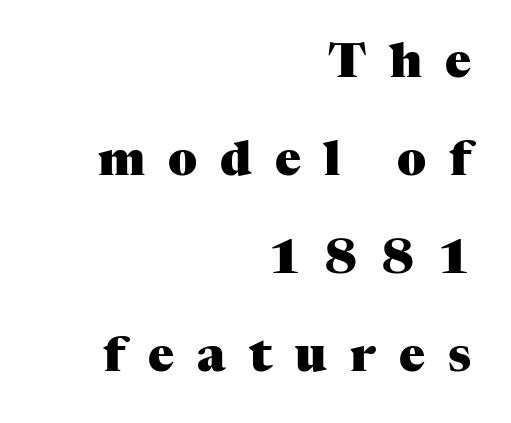
The image shows 48 px heavy serif type, upright; set right-aligned, loose line spacing (2.04x), unusually wide letter spacing (+0.48 em), not underlined; medium stroke contrast and a medium x-height.
